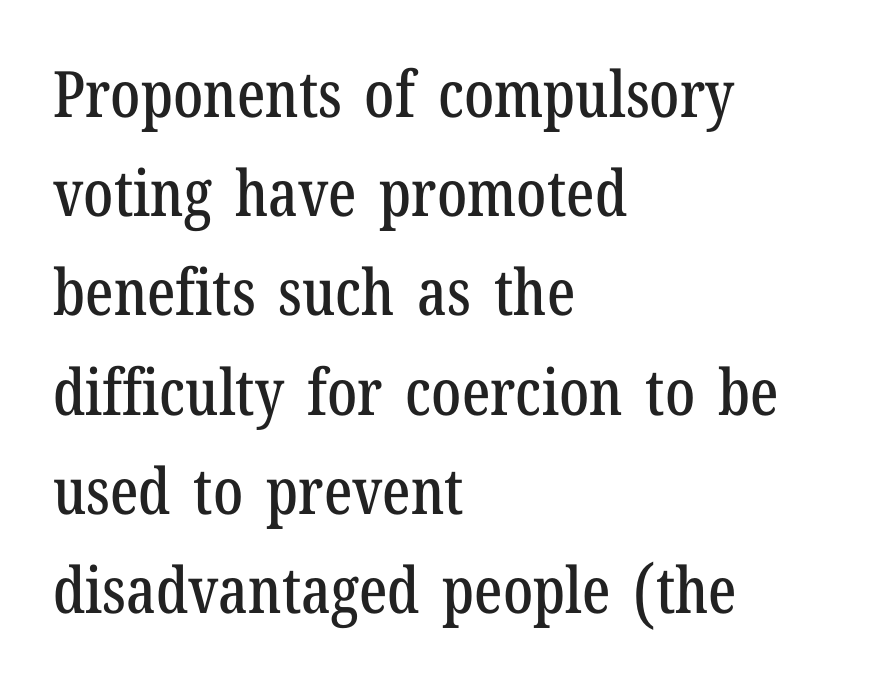
Any mark beneath the type? The region is blank. Posture: upright roman. Regarding leading, the lines here are spaced in the standard way. Line beginnings align vertically; line endings do not.
